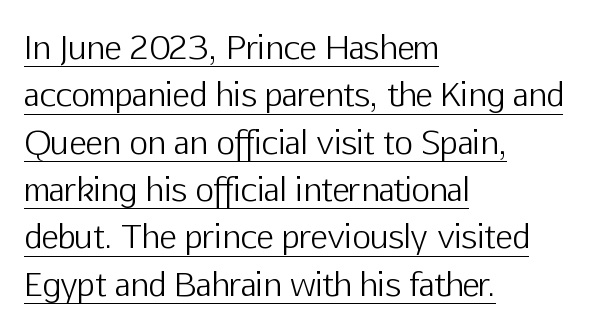
{"serif": "no", "italic": "no", "bold": "no", "weight": "light", "width": "normal", "stroke_contrast": "low", "x_height": "medium", "monospaced": "no", "underline": "yes", "align": "left", "line_spacing": "normal", "line_spacing_ratio": 1.48, "letter_spacing": "normal", "letter_spacing_em": 0.0, "glyph_px": 32}
